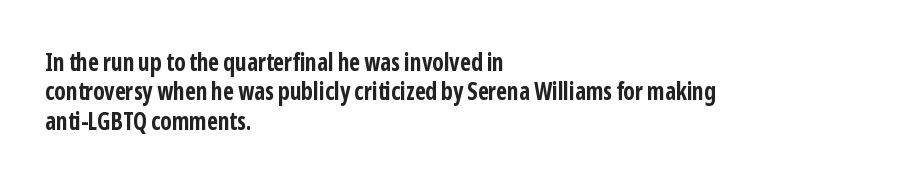
Check the space under the baseline: it is left empty. Words appear dense and cohesive because spacing is normal. Summary of weight: heavy, a full bold. Caption: multi-line text, flush left, ragged right.
